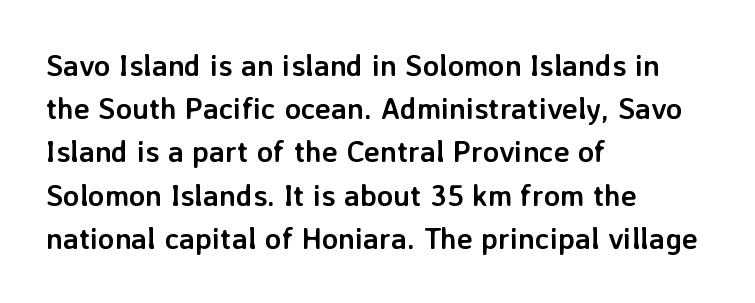
The image shows 30 px semibold sans-serif type, upright; set left-aligned, normal line spacing (1.44x), normal letter spacing, not underlined; low stroke contrast and a medium x-height.
